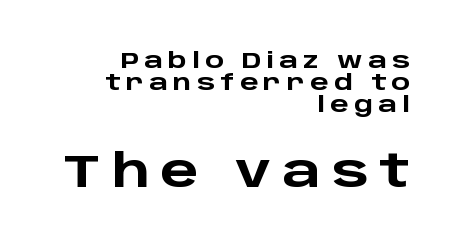
Q: Is the text bold? A: Yes.
Q: Is the text italic (slanted)? A: No, it is upright.
Q: Is the typeface a serif or a sans-serif typeface? A: Sans-serif.
Q: Is the text underlined? A: No.
Q: How is the paragraph aligned? A: Right-aligned.
Q: Is the spacing between letters normal or unusually wide? A: Unusually wide.
Q: Is the spacing between lines tight, normal or loose? A: Tight.
Q: Which block of text is set in a larger size, the first (top) or the second (bottom)? A: The second (bottom) one.
Q: Width (condensed, normal, or wide)? A: Wide.
Q: Stroke contrast? A: Low.
Q: x-height? A: Large.
Q: Monospaced? A: No.
